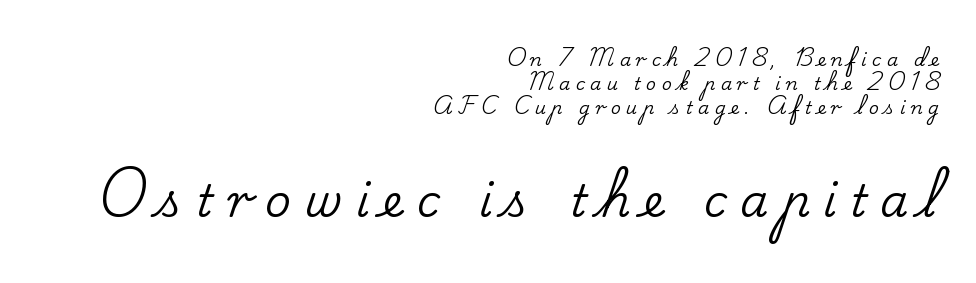
Q: Is the text italic (slanted)? A: Yes.
Q: Is the typeface a serif or a sans-serif typeface? A: Serif.
Q: Is the text underlined? A: No.
Q: How is the paragraph aligned? A: Right-aligned.
Q: Is the spacing between letters normal or unusually wide? A: Unusually wide.
Q: Is the spacing between lines tight, normal or loose? A: Normal.
Q: Which block of text is set in a larger size, the first (top) or the second (bottom)? A: The second (bottom) one.
Q: Width (condensed, normal, or wide)? A: Normal.
Q: Stroke contrast? A: Low.
Q: x-height? A: Small.
Q: Monospaced? A: No.
